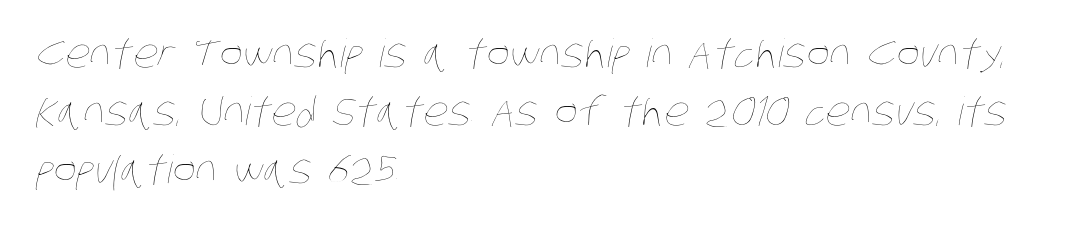
Q: Is the text bold? A: No.
Q: Is the text underlined? A: No.
Q: How is the paragraph aligned? A: Left-aligned.
Q: Is the spacing between letters normal or unusually wide? A: Normal.
Q: Is the spacing between lines tight, normal or loose? A: Normal.
Q: Width (condensed, normal, or wide)? A: Condensed.
Q: Stroke contrast? A: Low.
Q: x-height? A: Large.
Q: Monospaced? A: No.
